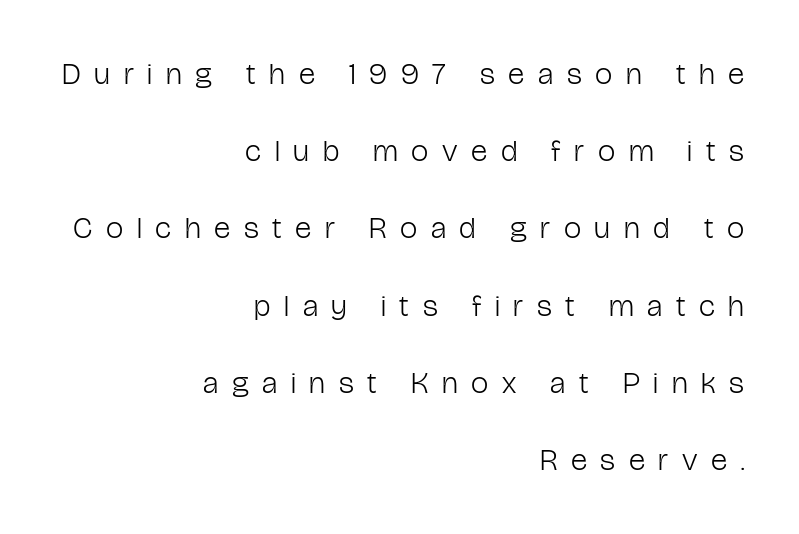
The image shows 31 px light, condensed sans-serif type, upright; set right-aligned, loose line spacing (2.49x), unusually wide letter spacing (+0.44 em), not underlined; low stroke contrast and a medium x-height.
